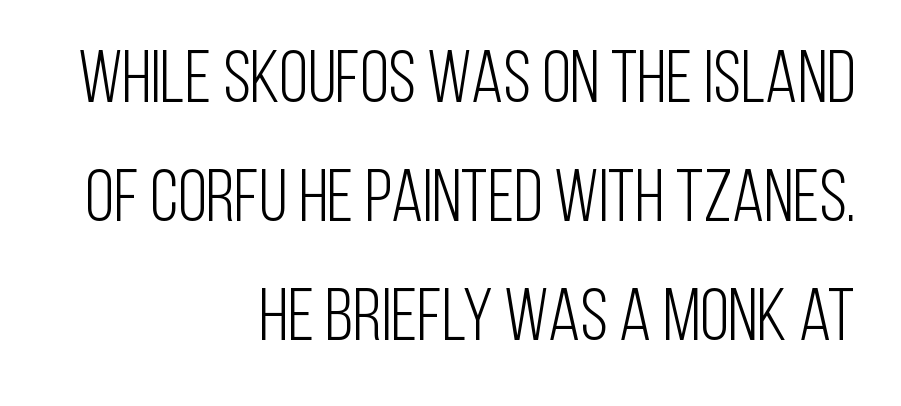
No chunkiness to these letters — they're not bold. Here the glyphs are tracked normally, forming tight word shapes. Every character sits straight up, as roman type does. The face used here is proportionally spaced, like ordinary book or web type.
